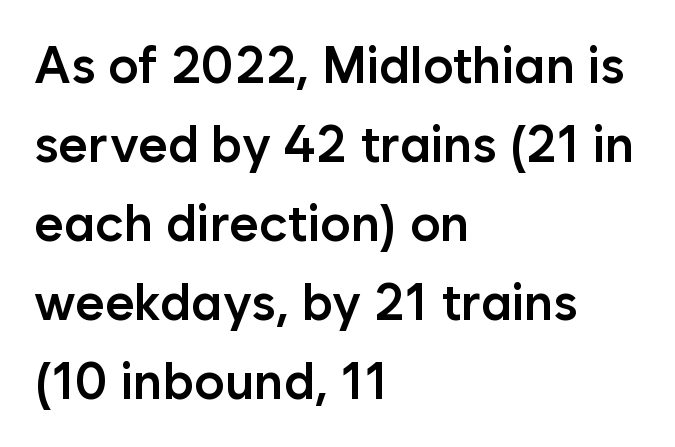
{"serif": "no", "italic": "no", "bold": "semi", "weight": "semibold", "width": "normal", "stroke_contrast": "low", "x_height": "medium", "monospaced": "no", "underline": "no", "align": "left", "line_spacing": "normal", "line_spacing_ratio": 1.55, "letter_spacing": "normal", "letter_spacing_em": 0.0, "glyph_px": 51}
